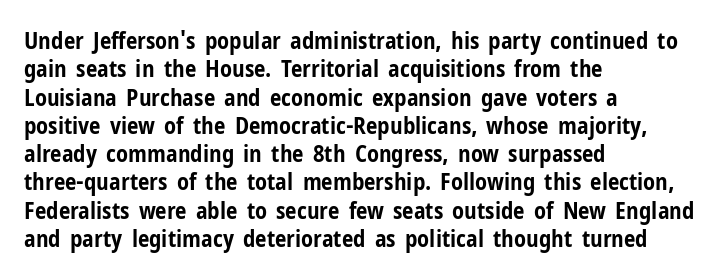
{"italic": "no", "bold": "yes", "underline": "no", "align": "left", "line_spacing_ratio": 1.23, "letter_spacing": "normal", "letter_spacing_em": 0.0, "glyph_px": 23}
